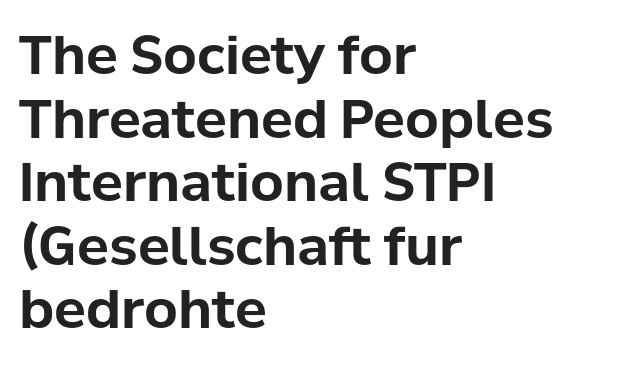
Weight check: bold — yes, fully. The font family rendered here belongs to the sans-serif group. Default kerning and tracking; the words read as compact shapes. Left-aligned paragraph, ragged on the right. The strip under each line holds only bare page.
